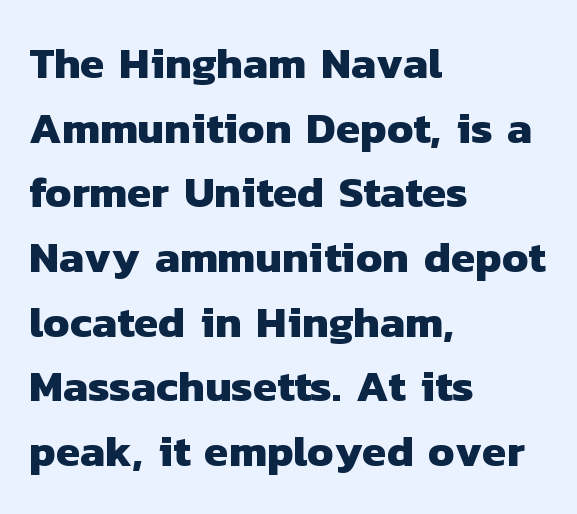
Students, observe: this is what conventionally led text looks like. Each word holds together tightly as a unit, with standard inter-letter gaps. The lines in this sample share a left origin and differ only in where they stop. I'd describe the lettering as bold — thick and assertive. Classification — sans serif.
